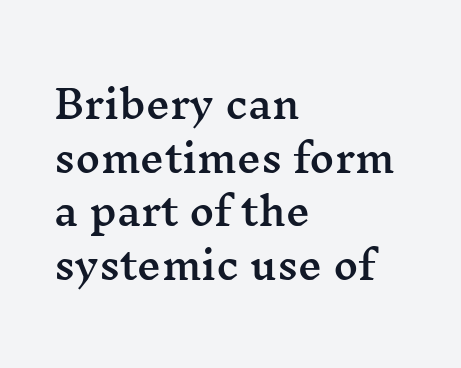
{"serif": "yes", "italic": "no", "width": "wide", "stroke_contrast": "medium", "x_height": "medium", "monospaced": "no", "underline": "no", "align": "left", "line_spacing": "normal", "line_spacing_ratio": 1.41, "letter_spacing": "normal", "letter_spacing_em": 0.0, "glyph_px": 38}
